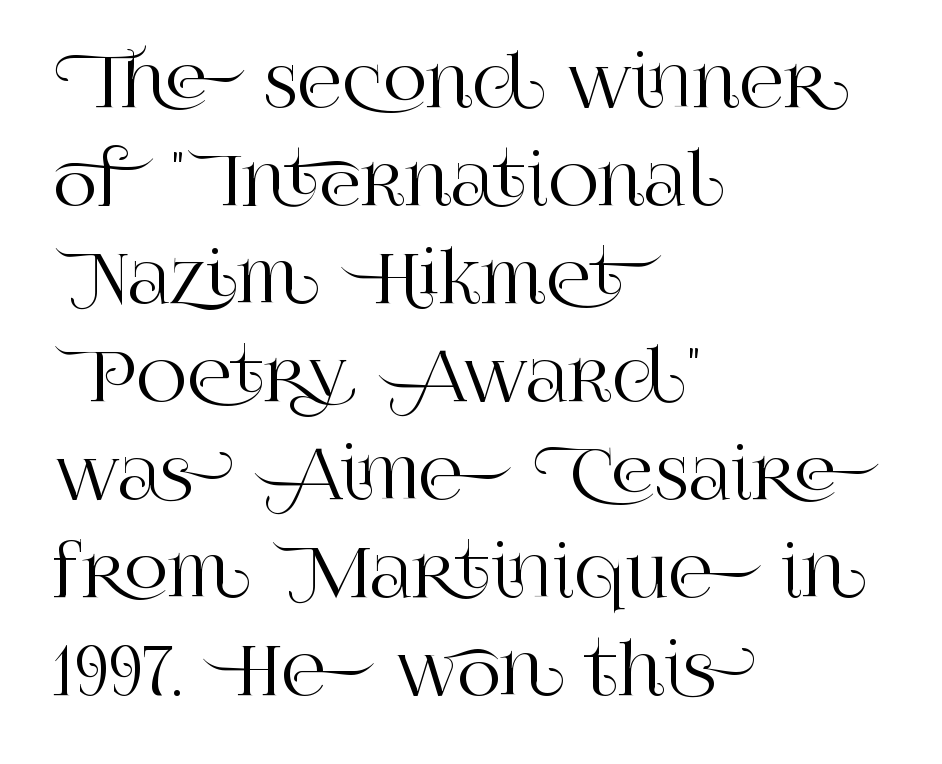
Notice how descenders clear the ascenders below comfortably — that's standard leading. The typesetter chose a ragged-right arrangement here. Bare-footed words on every line. In terms of posture, this sample is upright. The gaps between neighbouring characters are ordinary and unremarkable. Is this a fixed-width face? No — the glyphs have proportional, varying widths.
